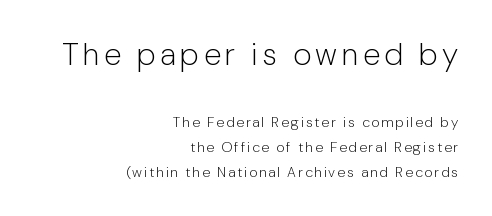
Q: Is the text bold? A: No.
Q: Is the text italic (slanted)? A: No, it is upright.
Q: Is the typeface a serif or a sans-serif typeface? A: Sans-serif.
Q: Is the text underlined? A: No.
Q: How is the paragraph aligned? A: Right-aligned.
Q: Which block of text is set in a larger size, the first (top) or the second (bottom)? A: The first (top) one.
Q: Width (condensed, normal, or wide)? A: Normal.
Q: Stroke contrast? A: Low.
Q: x-height? A: Medium.
Q: Monospaced? A: No.
